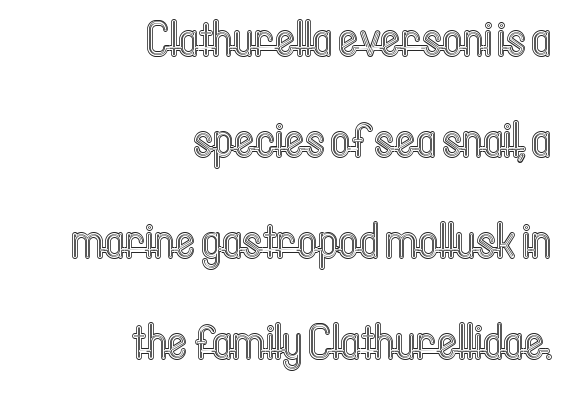
The image shows 49 px condensed type, upright; set right-aligned, loose line spacing (2.06x), normal letter spacing, not underlined; a medium x-height.
